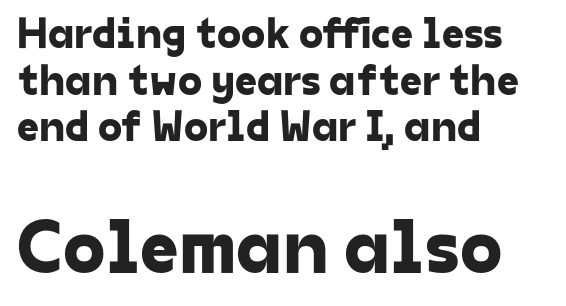
{"serif": "no", "width": "normal", "stroke_contrast": "low", "x_height": "medium", "monospaced": "no", "underline": "no", "align": "left", "line_spacing": "tight", "line_spacing_ratio": 1.06, "letter_spacing": "normal", "letter_spacing_em": 0.0, "larger_block": "second", "size_ratio": 1.75, "glyph_px": 77}
